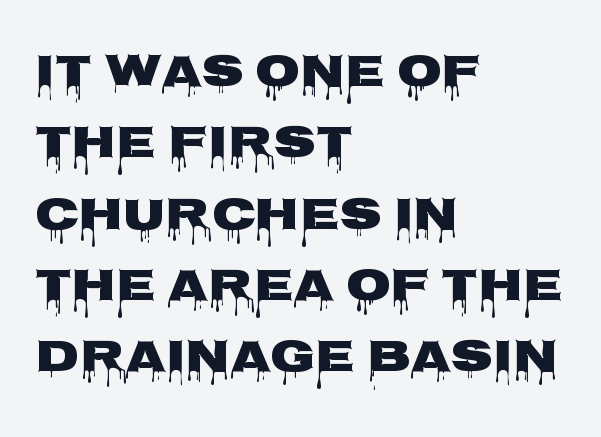
Q: Is the text italic (slanted)? A: No, it is upright.
Q: Is the typeface a serif or a sans-serif typeface? A: Sans-serif.
Q: Is the text underlined? A: No.
Q: How is the paragraph aligned? A: Left-aligned.
Q: Is the spacing between letters normal or unusually wide? A: Normal.
Q: Is the spacing between lines tight, normal or loose? A: Normal.
Q: Width (condensed, normal, or wide)? A: Wide.
Q: Stroke contrast? A: Low.
Q: x-height? A: Large.
Q: Monospaced? A: No.
